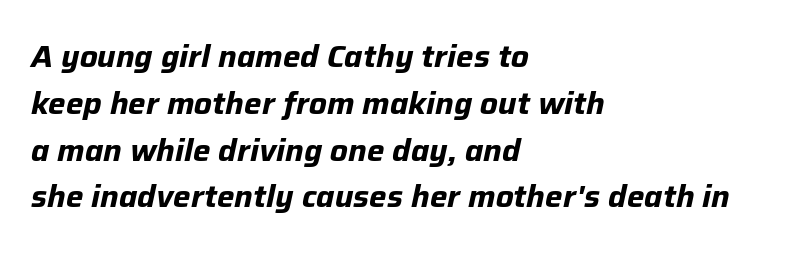
Every row of glyphs begins at an identical x-position on the left. The face used here is proportionally spaced, like ordinary book or web type. The specimen omits any rule beneath the text block's lines. Set as a true bold cut, around the 700 mark. Notice how descenders clear the ascenders below comfortably — that's standard leading.
